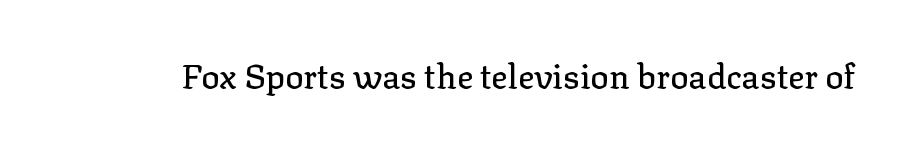
{"serif": "yes", "italic": "no", "width": "normal", "stroke_contrast": "low", "x_height": "medium", "monospaced": "no", "underline": "no", "letter_spacing": "normal", "letter_spacing_em": 0.0, "glyph_px": 34}
